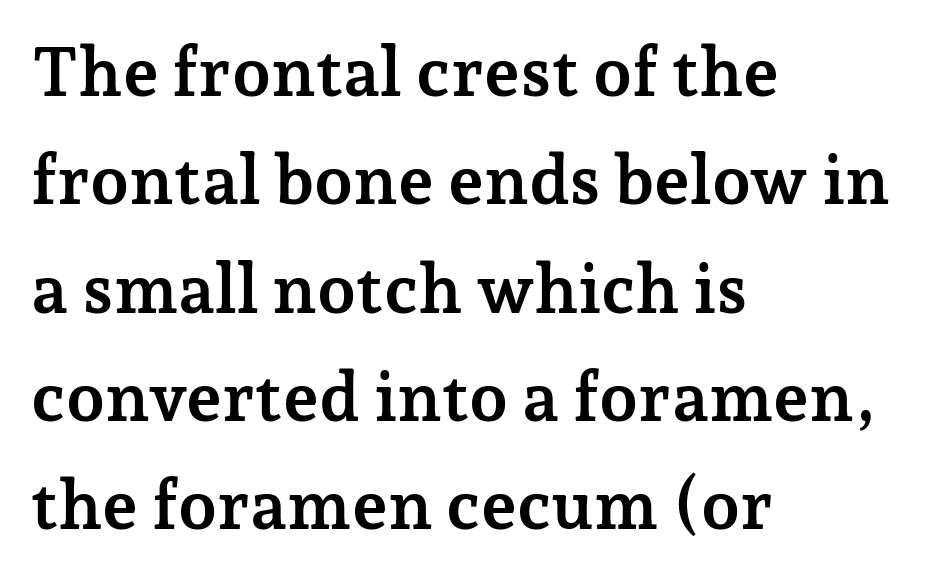
Q: Is the text bold? A: Yes.
Q: Is the text italic (slanted)? A: No, it is upright.
Q: Is the typeface a serif or a sans-serif typeface? A: Serif.
Q: Is the text underlined? A: No.
Q: How is the paragraph aligned? A: Left-aligned.
Q: Is the spacing between letters normal or unusually wide? A: Normal.
Q: Is the spacing between lines tight, normal or loose? A: Normal.
Q: Width (condensed, normal, or wide)? A: Normal.
Q: Stroke contrast? A: Low.
Q: x-height? A: Medium.
Q: Monospaced? A: No.
